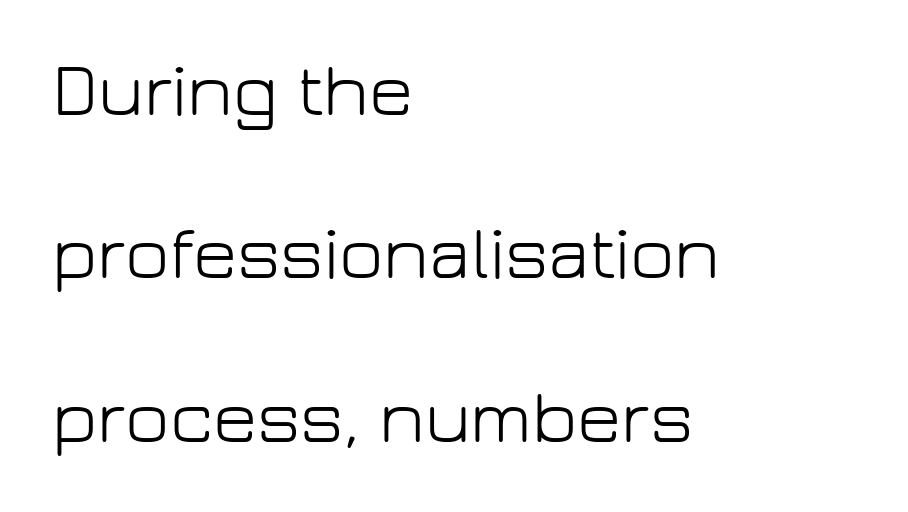
Underline: absent. The block of text is sparse from top to bottom, with ample space between rows. The lettering stays uniformly vertical, giving the passage a roman look. Proportional: the letters do not fall into vertical columns. Leftover space on each line is placed entirely after the last word.
